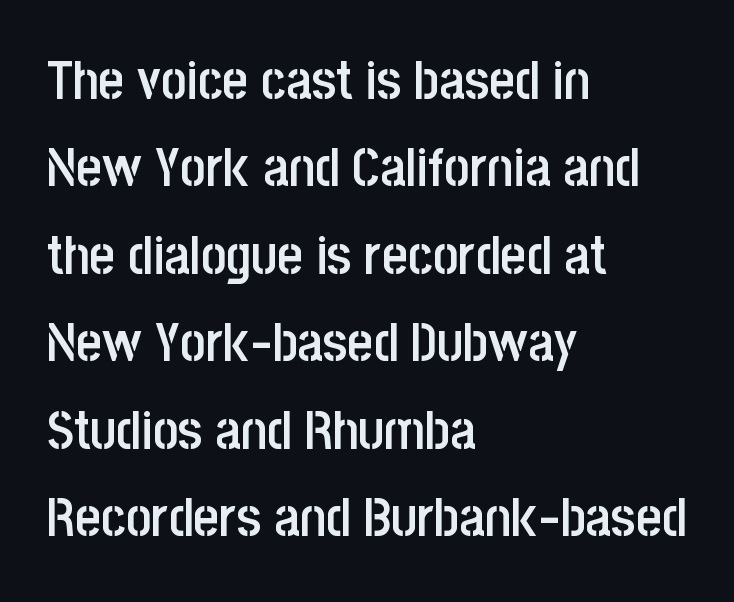
Any mark beneath the type? The region is blank. Rendered with straight, roman letterforms. Spacing verdict: proportional, widths tailored to each character. What stands out about the letter spacing? Nothing — it is the standard amount. Teacher's note: observe the even left margin — that is flush-left alignment. These lines are composed in type without serifs.
